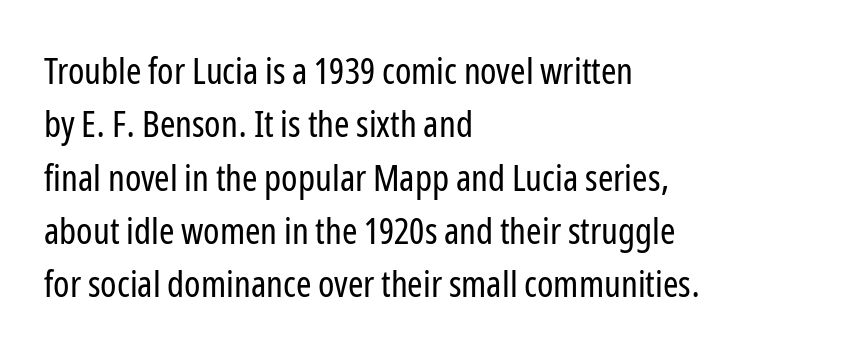
The image shows 37 px regular-weight, condensed sans-serif type, upright; set left-aligned, normal line spacing (1.44x), normal letter spacing, not underlined; low stroke contrast and a medium x-height.
